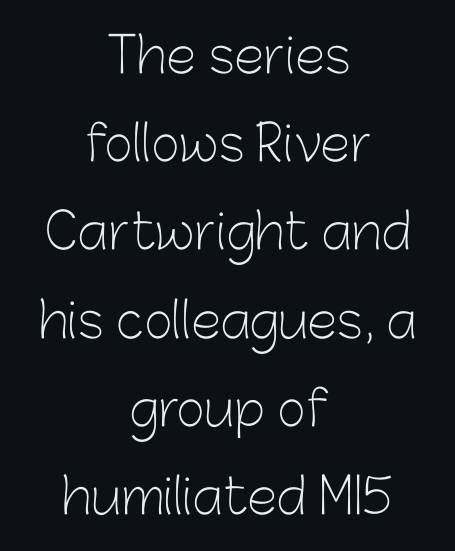
{"serif": "no", "italic": "no", "bold": "no", "weight": "light", "width": "normal", "stroke_contrast": "low", "x_height": "medium", "monospaced": "no", "underline": "no", "align": "center", "line_spacing_ratio": 1.8, "letter_spacing": "normal", "letter_spacing_em": 0.0, "glyph_px": 49}
